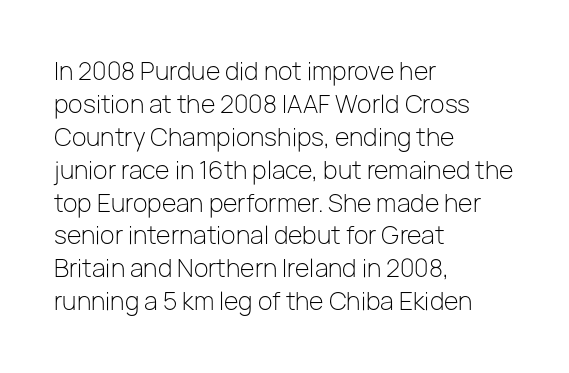
These lines stack with their left ends in a neat column. Letters rest on an invisible, unmarked baseline. The lines sit at an ordinary, default distance from one another. The type sits square on the baseline with zero lean. No letter is thick-stroked: the sample isn't bold. Default kerning and tracking; the words read as compact shapes.
